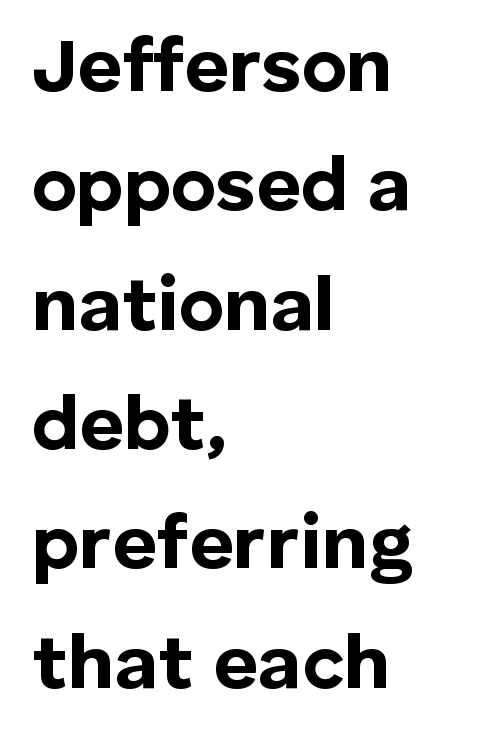
Rows of type keep a routine distance in the vertical direction. The specimen omits any rule beneath the text block's lines. In terms of letterspacing, this is plain default setting. These lines are rendered in a variable-pitch font. This is sans-serif lettering, the kind often seen on screens and signage.
